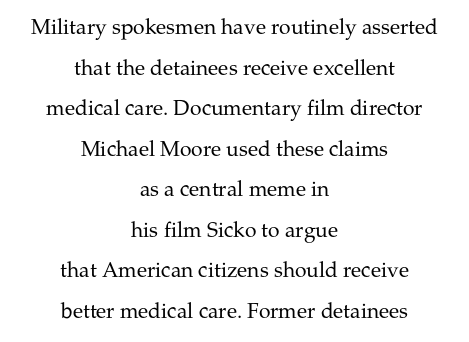
Q: Is the text bold? A: No.
Q: Is the text italic (slanted)? A: No, it is upright.
Q: Is the text underlined? A: No.
Q: How is the paragraph aligned? A: Centered.
Q: Is the spacing between letters normal or unusually wide? A: Normal.
Q: Is the spacing between lines tight, normal or loose? A: Loose.
